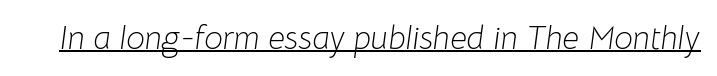
{"italic": "yes", "lean": "right", "slant_degrees": 8, "bold": "no", "weight": "light", "width": "normal", "stroke_contrast": "low", "x_height": "medium", "monospaced": "no", "underline": "yes", "letter_spacing": "normal", "letter_spacing_em": 0.0, "glyph_px": 33}
